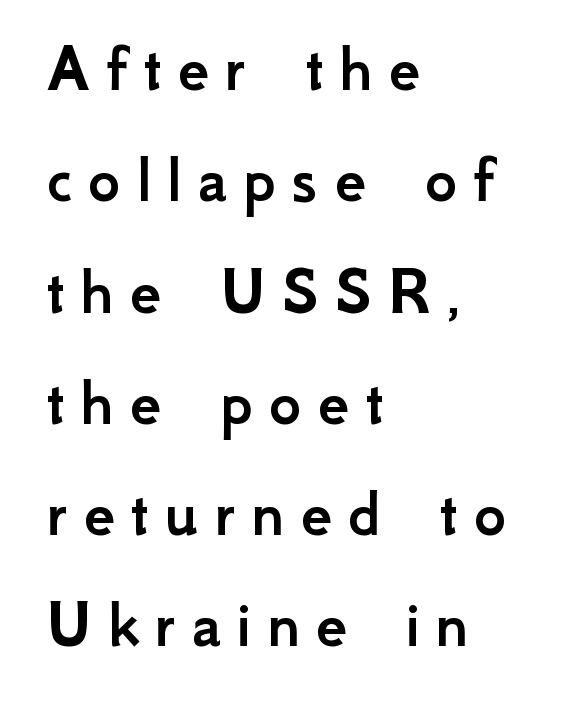
The image shows 70 px sans-serif type, upright; set left-aligned, normal line spacing (1.59x), unusually wide letter spacing (+0.22 em), not underlined; low stroke contrast and a small x-height.
